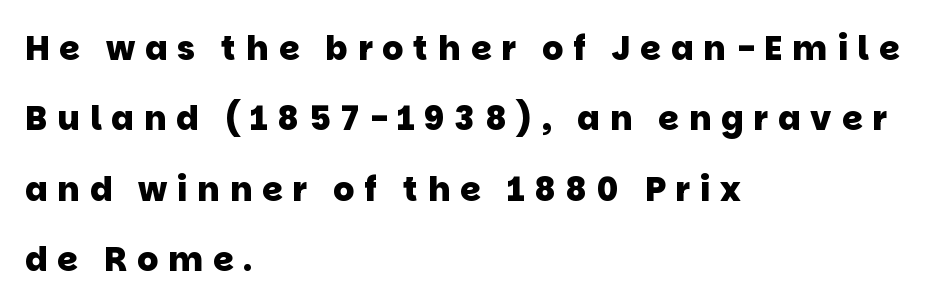
The image shows 33 px heavy sans-serif type; set left-aligned, loose line spacing (2.13x), unusually wide letter spacing (+0.3 em), not underlined; low stroke contrast and a large x-height.
